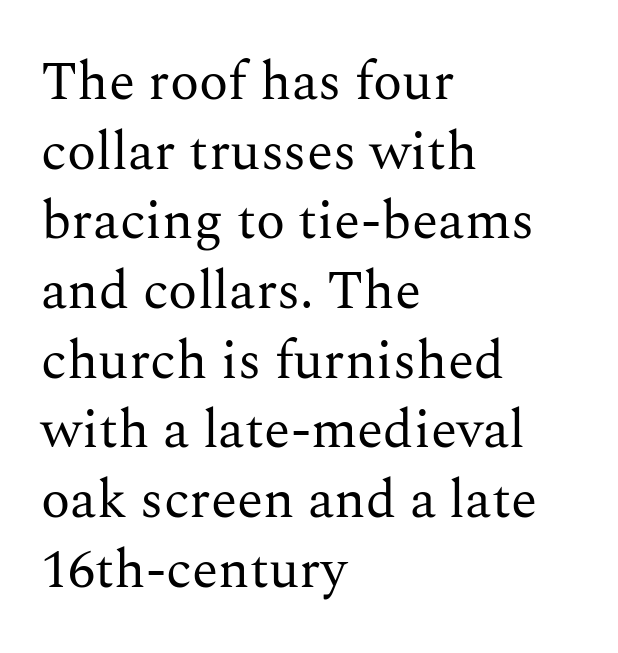
Q: Is the text bold? A: No.
Q: Is the text italic (slanted)? A: No, it is upright.
Q: Is the typeface a serif or a sans-serif typeface? A: Serif.
Q: Is the text underlined? A: No.
Q: How is the paragraph aligned? A: Left-aligned.
Q: Is the spacing between letters normal or unusually wide? A: Normal.
Q: Is the spacing between lines tight, normal or loose? A: Normal.
Q: Width (condensed, normal, or wide)? A: Normal.
Q: Stroke contrast? A: Medium.
Q: x-height? A: Medium.
Q: Monospaced? A: No.
